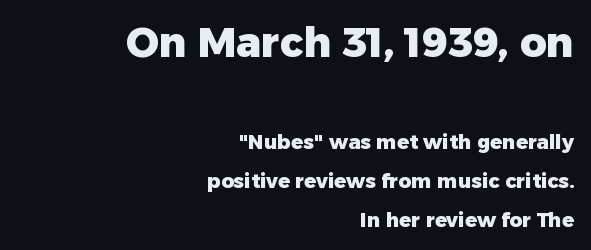
The image shows 41 px heavy sans-serif type, upright; set right-aligned, loose line spacing (1.94x), normal letter spacing, not underlined; the first (top) block is 2.05x larger; low stroke contrast and a medium x-height.
